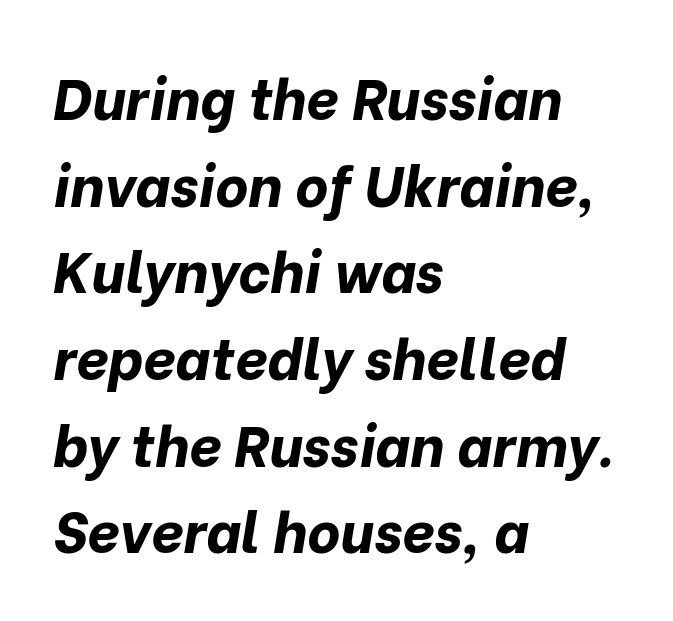
{"italic": "yes", "lean": "right", "slant_degrees": 10, "bold": "yes", "weight": "bold", "width": "normal", "stroke_contrast": "low", "x_height": "medium", "monospaced": "no", "underline": "no", "align": "left", "line_spacing": "normal", "line_spacing_ratio": 1.52, "letter_spacing": "normal", "letter_spacing_em": 0.0, "glyph_px": 57}
